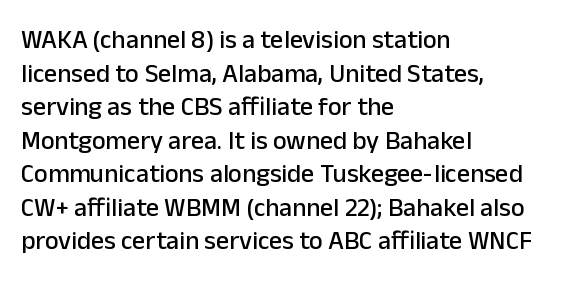
The image shows 26 px text type, upright; set left-aligned, normal line spacing (1.29x), normal letter spacing, not underlined.
